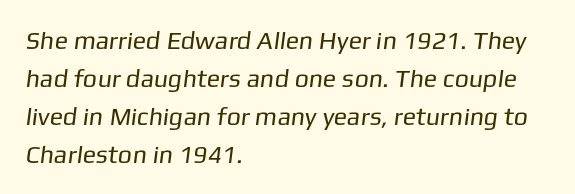
Teacher's note: observe the even left margin — that is flush-left alignment. A clean baseline with only descenders dipping below it. The designer left line spacing at the default. Characters follow at the spacing the type designer built in.
